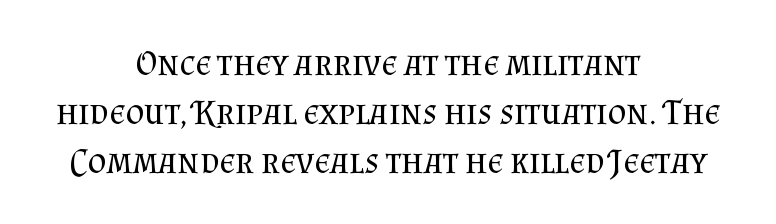
Think of a printed novel: that variable character pitch is what you see here. You can tell it's not italic because the verticals are truly vertical. Caption: face not bold, strokes unweighted. Inter-character spacing is left at the font's built-in metrics. Leading matches the norm, producing a regular column.
